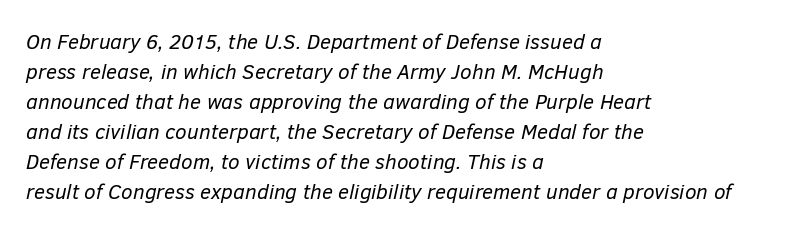
Q: Is the text bold? A: No.
Q: Is the text italic (slanted)? A: Yes, it leans right by about 12 degrees.
Q: Is the text underlined? A: No.
Q: How is the paragraph aligned? A: Left-aligned.
Q: Is the spacing between letters normal or unusually wide? A: Normal.
Q: Is the spacing between lines tight, normal or loose? A: Normal.
